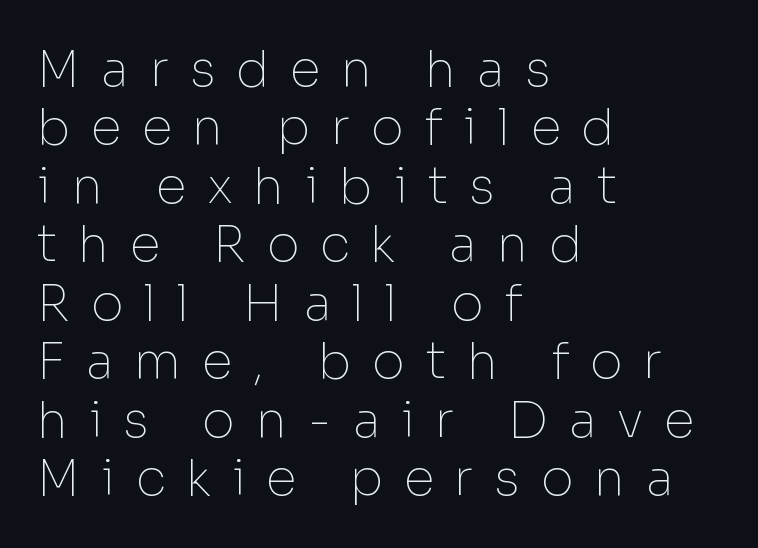
This rendering uses left alignment, leaving the right contour irregular. Tracking value appears strongly positive — letters spread wide. A quiet, ordinary-to-light weight characterises the typeface. Typographically, this falls in the sans-serif category. Plain, unruled lines of type.
